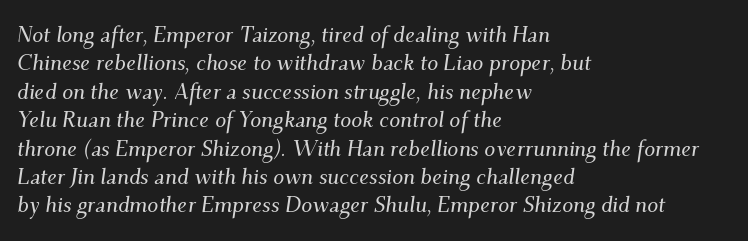
Just letters on the line, the space beneath them empty. Look at the tracking — it's just the regular setting, nothing added. The passage shown stacks its lines at a standard gap. The passage shown leans; its letterforms are oblique.
